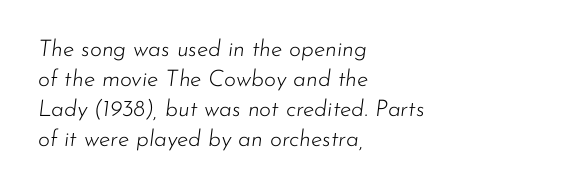
{"italic": "yes", "lean": "right", "slant_degrees": 7, "bold": "no", "underline": "no", "align": "left", "line_spacing": "normal", "line_spacing_ratio": 1.31, "letter_spacing": "normal", "letter_spacing_em": 0.0, "glyph_px": 23}
